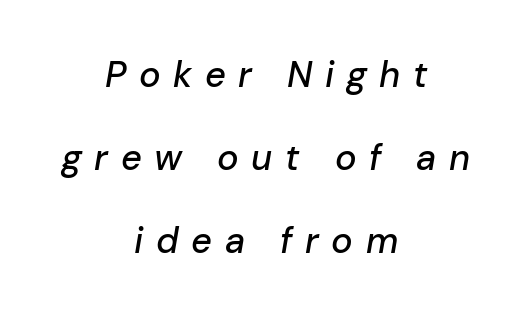
The image shows 36 px text type, italic (leaning right); set centered, loose line spacing (2.31x), unusually wide letter spacing (+0.35 em), not underlined; low stroke contrast and a medium x-height.
